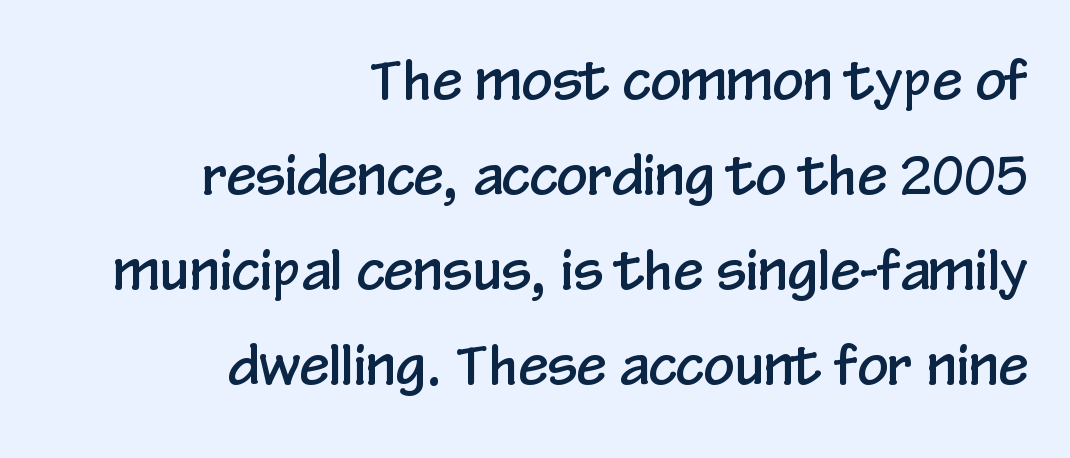
When letters stand straight like this, we call the style roman or upright. Are there feet on the stems? There aren't — it's a sans. The zone under the glyphs is completely vacant. Characters follow at the spacing the type designer built in. The face used here is proportionally spaced, like ordinary book or web type. A flush-right, rag-left setting is used for this passage.
